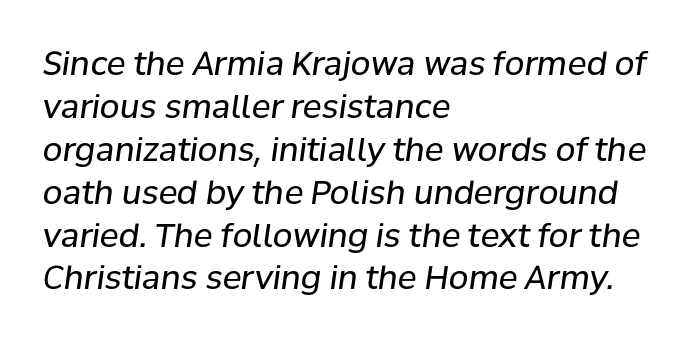
The image shows 32 px regular-weight type, italic (leaning right); set left-aligned, normal line spacing (1.34x), normal letter spacing, not underlined; low stroke contrast and a medium x-height.
